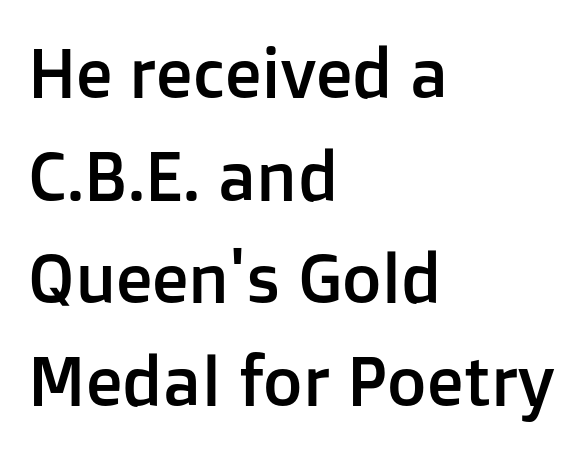
The image shows 68 px sans-serif type, upright; set left-aligned, normal line spacing (1.51x), normal letter spacing, not underlined; low stroke contrast and a medium x-height.
